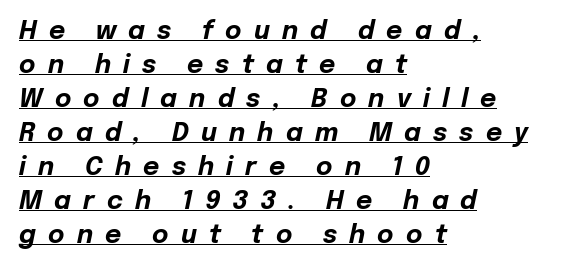
The image shows 25 px bold type, italic (leaning right); set left-aligned, normal line spacing (1.36x), unusually wide letter spacing (+0.49 em), underlined.
